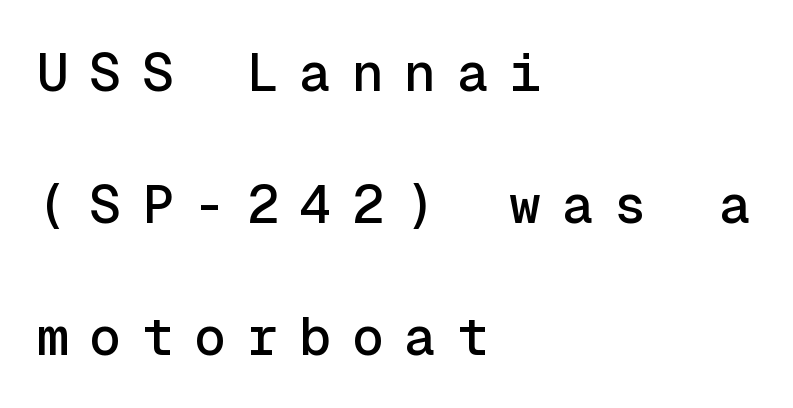
The image shows 53 px sans-serif type, upright, monospaced; set left-aligned, loose line spacing (2.49x), unusually wide letter spacing (+0.39 em), not underlined; a medium x-height.
